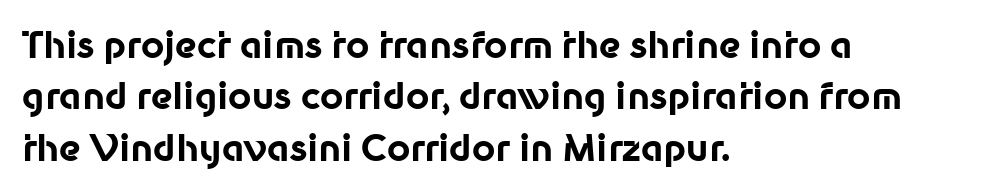
Words appear dense and cohesive because spacing is normal. This sample has the flowing, uneven cadence of proportional lettering. Underline: absent. The text was rendered using a sans face with plain stroke endings. Honestly, the row spacing looks completely unremarkable. Is there any slant? The stems are plumb.
